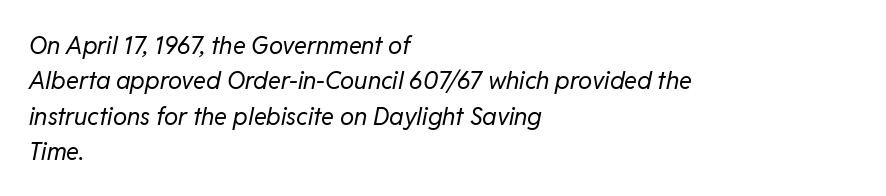
{"italic": "yes", "lean": "right", "slant_degrees": 11, "bold": "no", "underline": "no", "align": "left", "line_spacing": "normal", "line_spacing_ratio": 1.47, "letter_spacing": "normal", "letter_spacing_em": 0.0, "glyph_px": 24}
